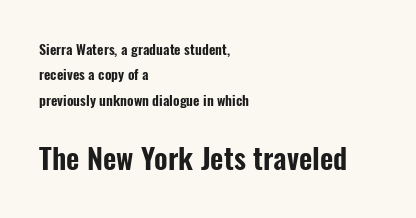
{"serif": "no", "italic": "no", "width": "condensed", "stroke_contrast": "low", "x_height": "medium", "monospaced": "no", "underline": "no", "align": "left", "line_spacing_ratio": 1.81, "letter_spacing": "normal", "letter_spacing_em": 0.0, "larger_block": "second", "size_ratio": 2.07, "glyph_px": 29}
